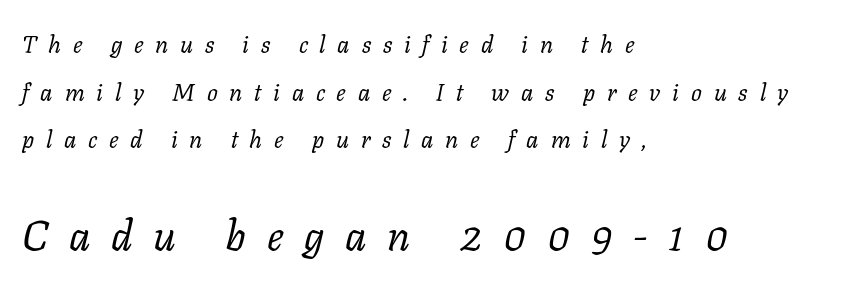
The image shows 42 px regular-weight serif type, italic (leaning right); set left-aligned, loose line spacing (1.98x), unusually wide letter spacing (+0.49 em), not underlined; the second (bottom) block is 1.75x larger; low stroke contrast and a medium x-height.
